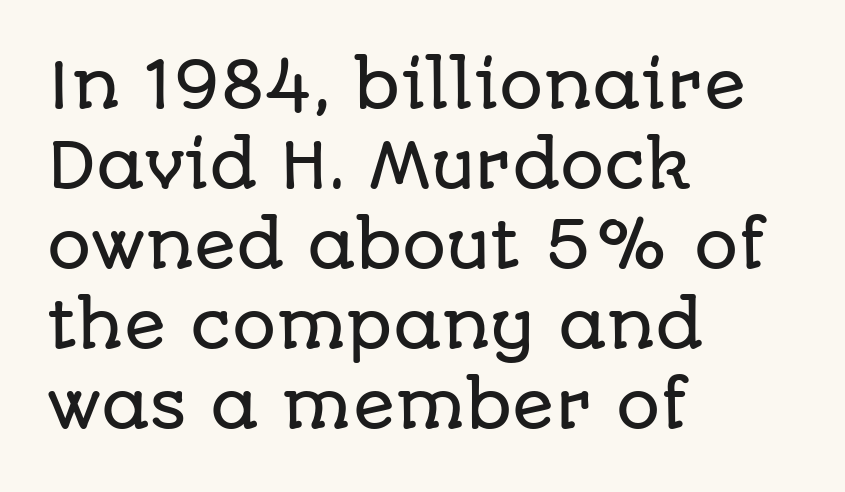
The image shows 62 px sans-serif type, upright; set left-aligned, normal line spacing (1.29x), normal letter spacing, not underlined; low stroke contrast and a large x-height.
